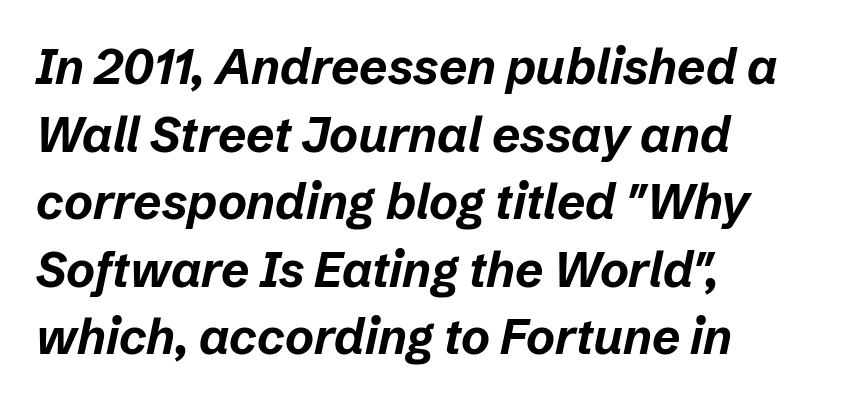
The image shows 49 px bold type, italic (leaning right); set left-aligned, normal line spacing (1.38x), normal letter spacing, not underlined; low stroke contrast and a medium x-height.
